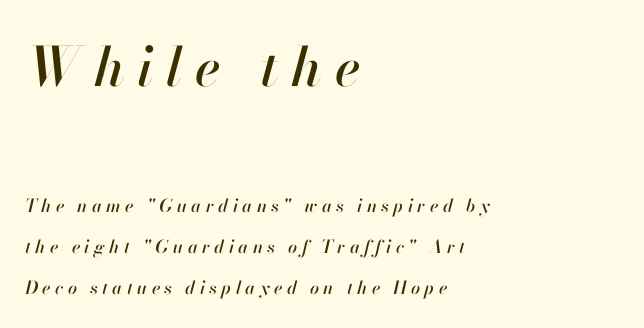
{"italic": "yes", "lean": "right", "slant_degrees": 13, "width": "normal", "stroke_contrast": "high", "x_height": "small", "monospaced": "no", "underline": "no", "align": "left", "line_spacing": "loose", "line_spacing_ratio": 2.28, "letter_spacing": "wide", "letter_spacing_em": 0.24, "larger_block": "first", "size_ratio": 3.0, "glyph_px": 54}
